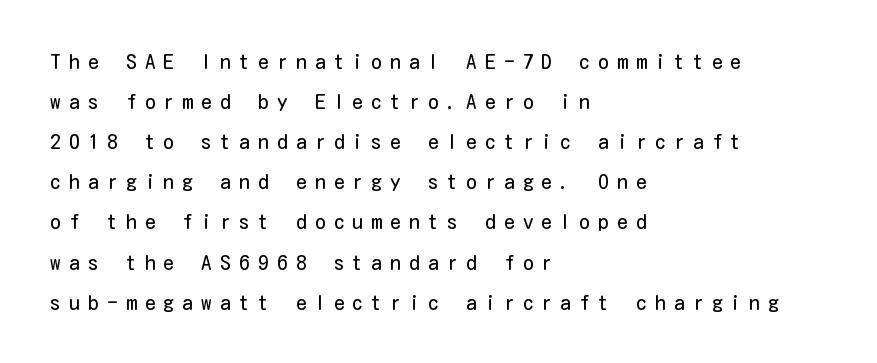
Q: Is the text bold? A: No.
Q: Is the text italic (slanted)? A: No, it is upright.
Q: Is the text underlined? A: No.
Q: How is the paragraph aligned? A: Left-aligned.
Q: Is the spacing between letters normal or unusually wide? A: Unusually wide.
Q: Is the spacing between lines tight, normal or loose? A: Loose.
